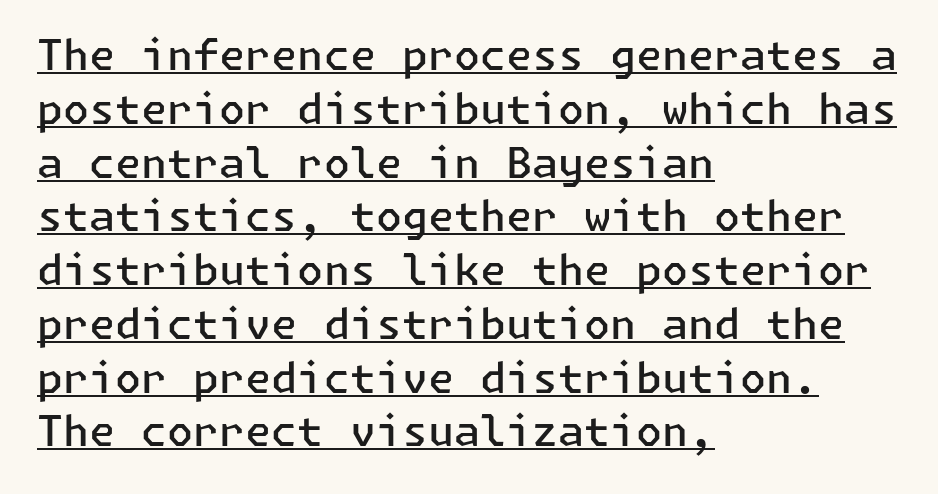
The image shows 42 px semibold sans-serif type, upright; set left-aligned, normal line spacing (1.28x), normal letter spacing, underlined; low stroke contrast and a medium x-height.
